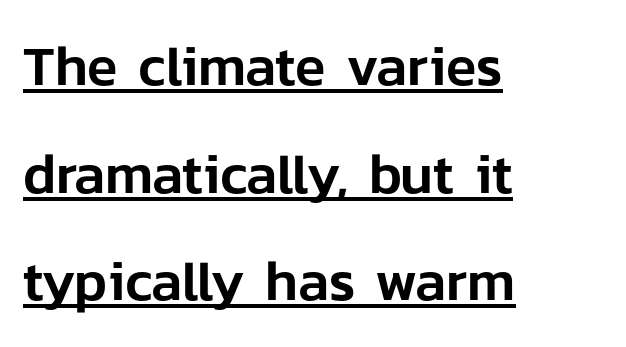
The image shows 56 px sans-serif type, upright; set left-aligned, loose line spacing (1.92x), normal letter spacing, underlined; low stroke contrast and a medium x-height.
